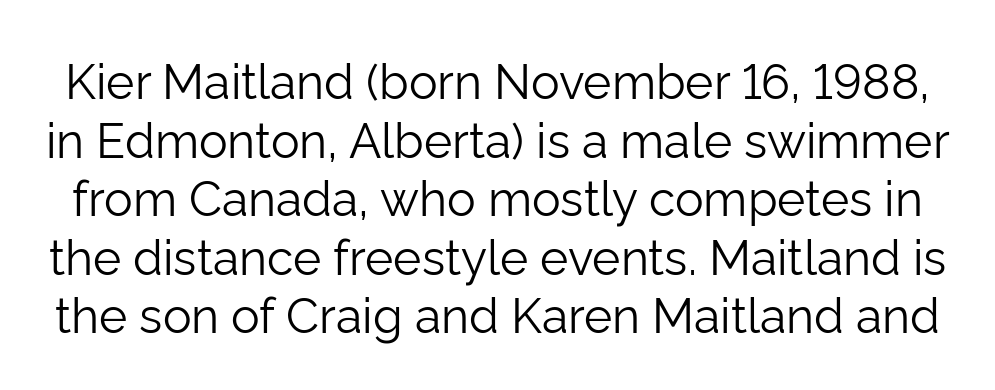
Q: Is the text bold? A: No.
Q: Is the text italic (slanted)? A: No, it is upright.
Q: Is the typeface a serif or a sans-serif typeface? A: Sans-serif.
Q: Is the text underlined? A: No.
Q: Is the spacing between letters normal or unusually wide? A: Normal.
Q: Width (condensed, normal, or wide)? A: Normal.
Q: Stroke contrast? A: Low.
Q: x-height? A: Medium.
Q: Monospaced? A: No.
